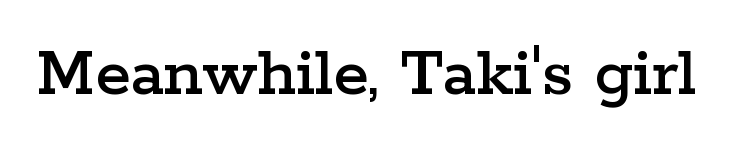
Students, note that the glyphs here touch the page at normal intervals. A bare baseline throughout the passage. Little horizontal feet cap the strokes, marking this as serif type. The letters stand upright; this is a roman face.
